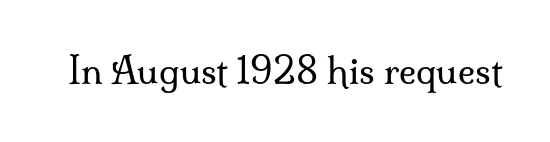
Q: Is the text bold? A: No.
Q: Is the text italic (slanted)? A: No, it is upright.
Q: Is the typeface a serif or a sans-serif typeface? A: Serif.
Q: Is the text underlined? A: No.
Q: Is the spacing between letters normal or unusually wide? A: Normal.
Q: Width (condensed, normal, or wide)? A: Normal.
Q: Stroke contrast? A: Medium.
Q: x-height? A: Small.
Q: Monospaced? A: No.
